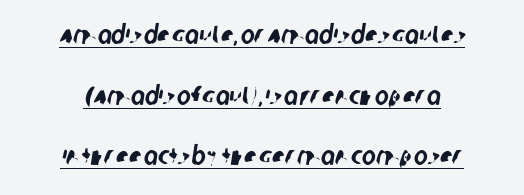
Is there much room between lines? Yes — plenty of vertical air separates them. Looks like someone drew a line under every word here. The lines are quadded center. Tracking here is standard; glyphs follow each other at the usual distance.
